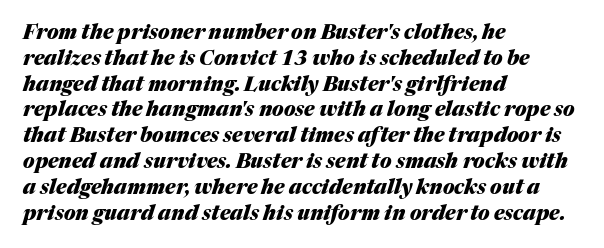
The passage is arranged the way most books set body copy — flush left. Check the space under the baseline: it is left empty. Is the type bold? Yes — the strokes are clearly thick and heavy. The lettering tilts uniformly, giving the passage an italic look. Look at the tracking — it's just the regular setting, nothing added.
